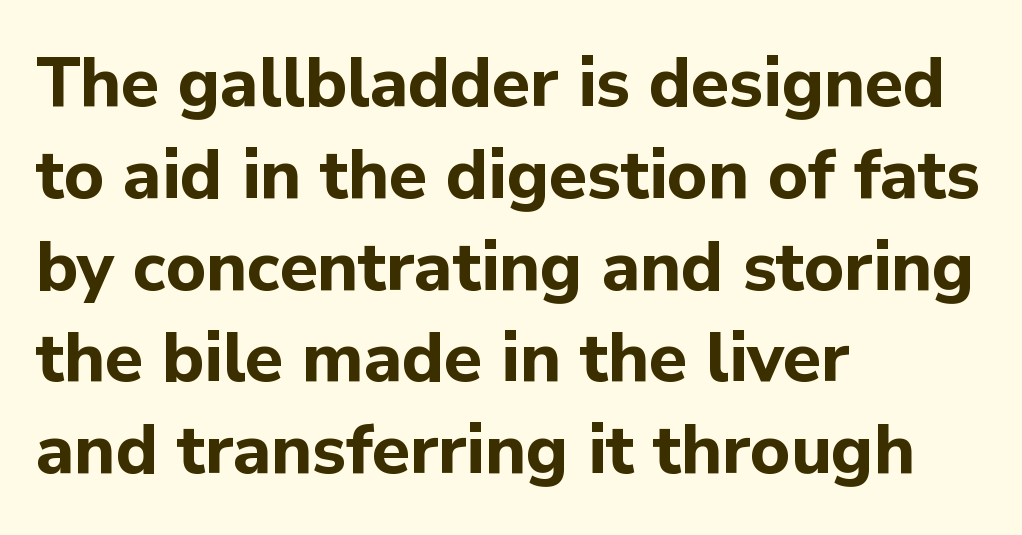
{"serif": "no", "italic": "no", "bold": "yes", "weight": "bold", "width": "normal", "stroke_contrast": "low", "x_height": "medium", "monospaced": "no", "underline": "no", "align": "left", "line_spacing": "normal", "line_spacing_ratio": 1.33, "letter_spacing": "normal", "letter_spacing_em": 0.0, "glyph_px": 69}
